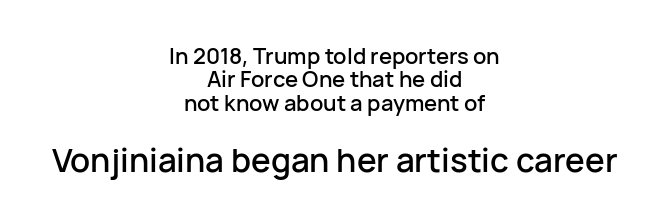
{"serif": "no", "italic": "no", "width": "normal", "stroke_contrast": "low", "x_height": "medium", "monospaced": "no", "underline": "no", "align": "center", "line_spacing": "tight", "line_spacing_ratio": 1.06, "letter_spacing": "normal", "letter_spacing_em": 0.0, "larger_block": "second", "size_ratio": 1.5, "glyph_px": 33}
